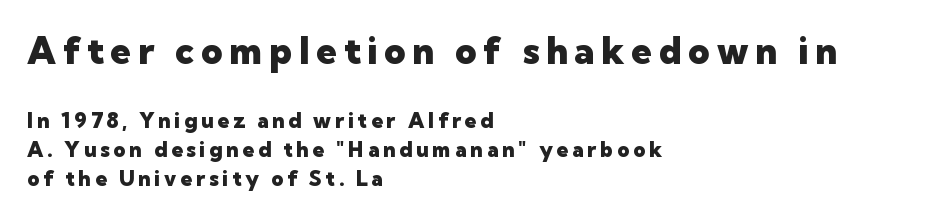
{"serif": "no", "italic": "no", "bold": "yes", "weight": "heavy", "width": "normal", "stroke_contrast": "low", "x_height": "medium", "monospaced": "no", "underline": "no", "align": "left", "line_spacing": "normal", "line_spacing_ratio": 1.37, "larger_block": "first", "size_ratio": 1.76, "glyph_px": 37}
